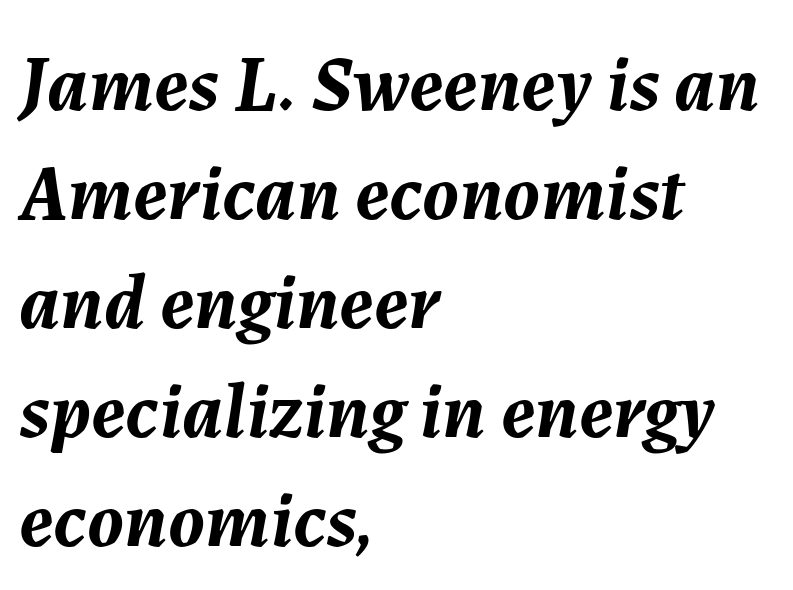
Vertical spacing — default. Heavy-handed strokes throughout: this text is bold. These lines stack with their left ends in a neat column. The font's italic variant was chosen for this text.
